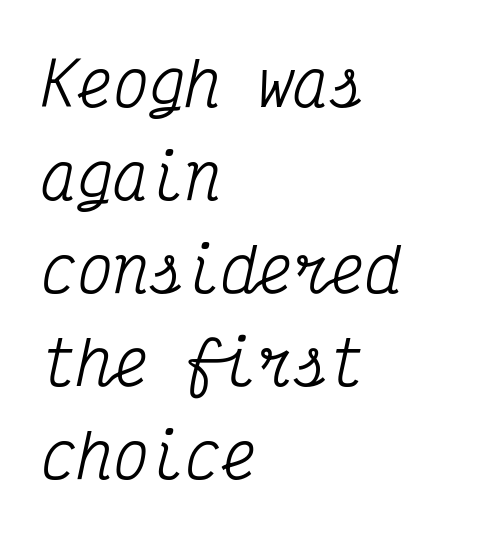
Font category for this specimen: serif. Regular leading. The paragraph has a hard left edge and a soft right edge. Looks like terminal output: every glyph gets an equal slot. Only glyphs here, with clear space below each row.
